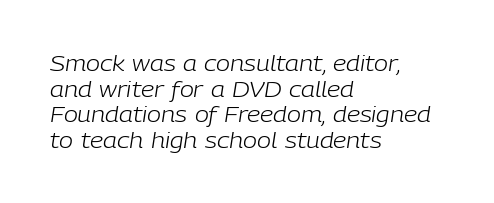
The image shows 21 px text type, italic (leaning right); set left-aligned, line spacing 1.22x, normal letter spacing, not underlined.
